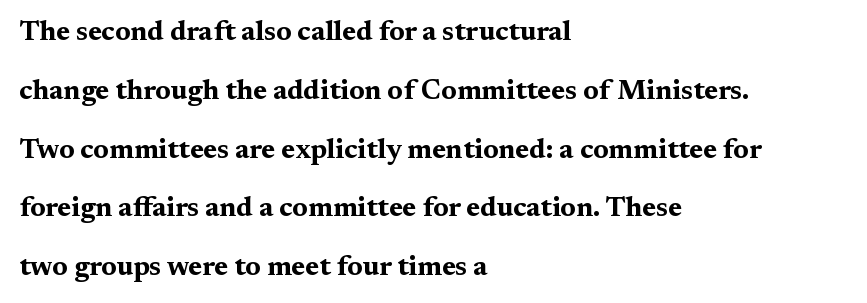
The image shows 28 px bold, wide serif type, upright; set left-aligned, loose line spacing (2.1x), normal letter spacing, not underlined; medium stroke contrast and a medium x-height.
